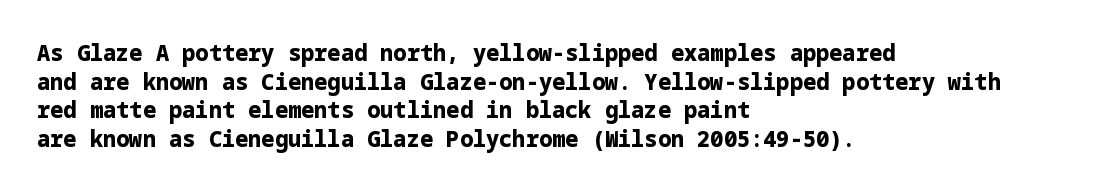
Q: Is the text bold? A: Yes.
Q: Is the text italic (slanted)? A: No, it is upright.
Q: Is the text underlined? A: No.
Q: How is the paragraph aligned? A: Left-aligned.
Q: Is the spacing between letters normal or unusually wide? A: Normal.
Q: Is the spacing between lines tight, normal or loose? A: Normal.
